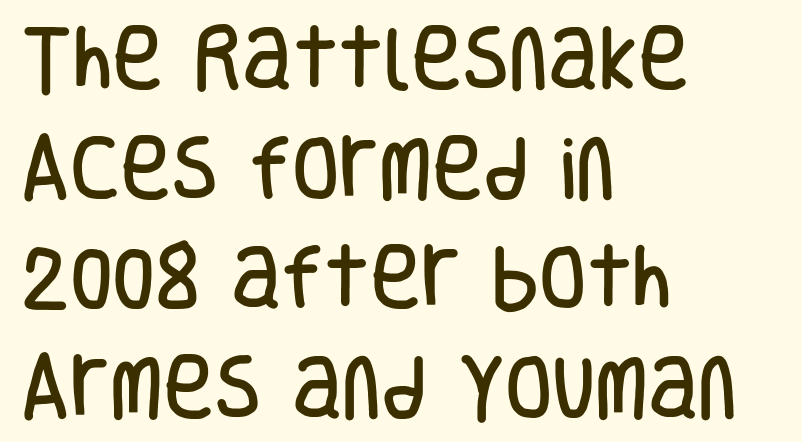
The image shows 69 px condensed sans-serif type, upright; set left-aligned, normal line spacing (1.59x), normal letter spacing, not underlined; low stroke contrast and a large x-height.
